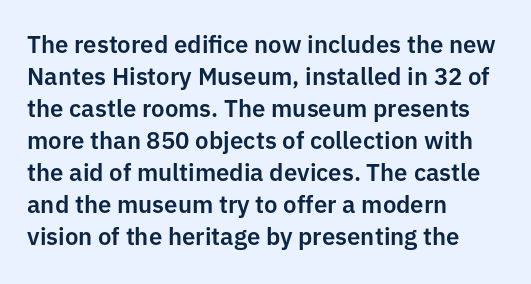
The image shows 24 px text type, upright; set left-aligned, normal line spacing (1.33x), normal letter spacing, not underlined.
